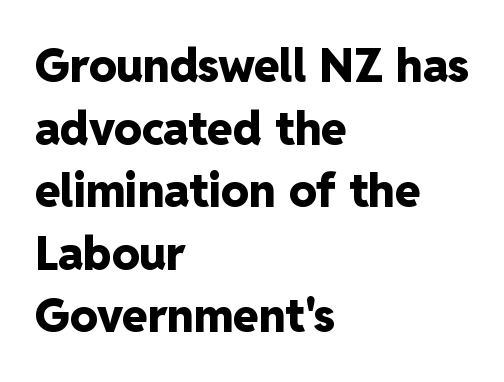
In terms of letterspacing, this is plain default setting. Students, this is bold: see how much ink each stroke carries. Descender tails drop into unmarked territory. This sample keeps an unexceptional amount of space between lines. In terms of letterform style, serifs are entirely absent. The passage is arranged the way most books set body copy — flush left.
